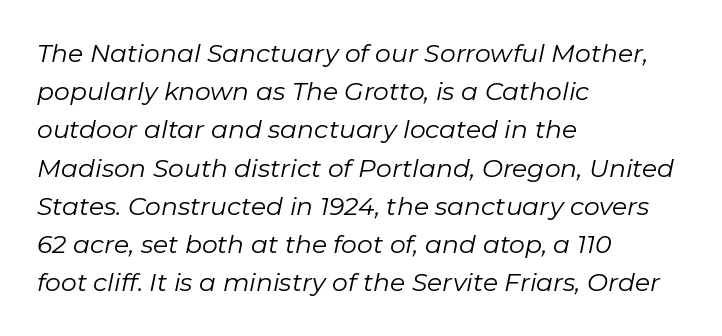
Q: Is the text bold? A: No.
Q: Is the text italic (slanted)? A: Yes, it leans right by about 11 degrees.
Q: Is the text underlined? A: No.
Q: How is the paragraph aligned? A: Left-aligned.
Q: Is the spacing between letters normal or unusually wide? A: Normal.
Q: Is the spacing between lines tight, normal or loose? A: Normal.
